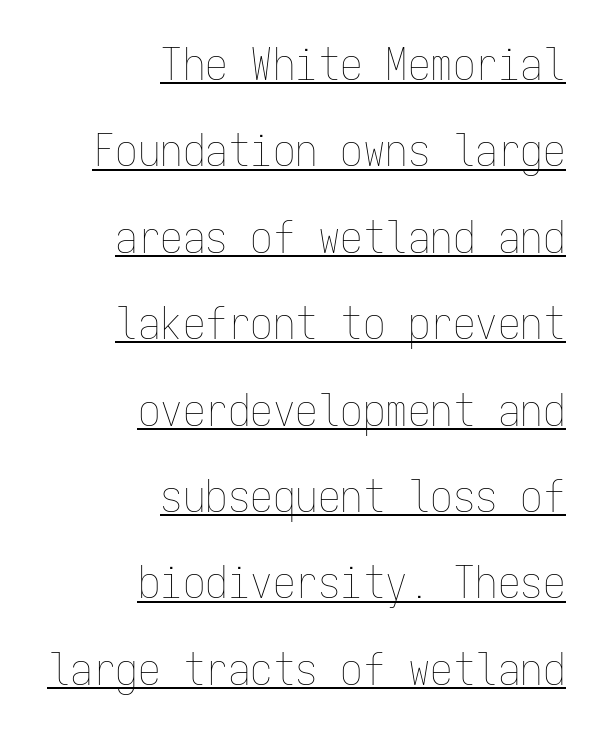
The image shows 45 px thin, condensed type, upright, monospaced; set right-aligned, loose line spacing (1.92x), normal letter spacing, underlined; low stroke contrast and a medium x-height.
